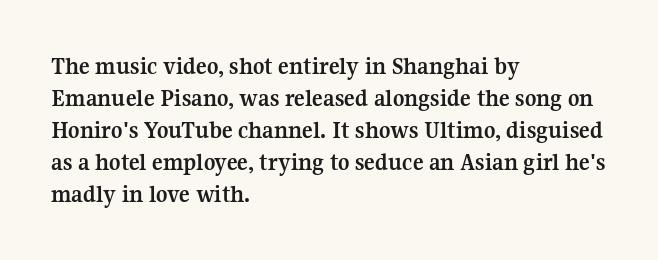
The image shows 25 px bold type, upright; set left-aligned, normal line spacing (1.28x), normal letter spacing, not underlined.
